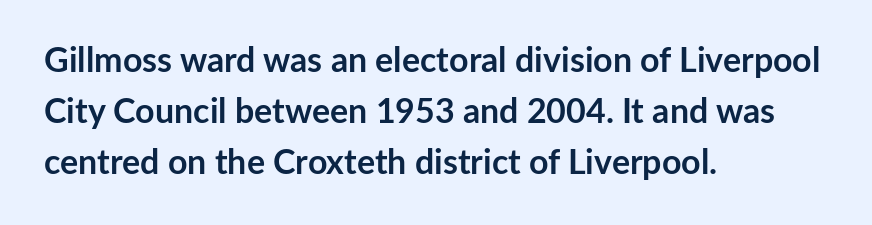
The image shows 34 px semibold sans-serif type, upright; set left-aligned, normal line spacing (1.5x), normal letter spacing, not underlined; low stroke contrast and a medium x-height.
